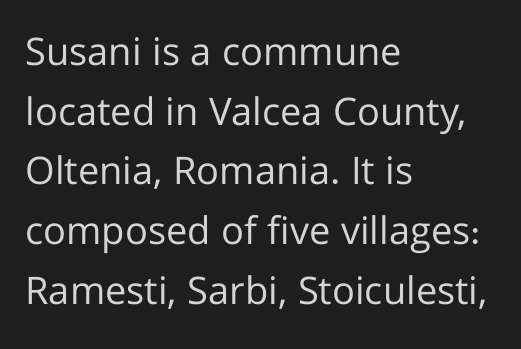
{"serif": "no", "italic": "no", "bold": "no", "weight": "regular", "width": "normal", "stroke_contrast": "low", "x_height": "medium", "monospaced": "no", "underline": "no", "align": "left", "line_spacing": "normal", "line_spacing_ratio": 1.57, "letter_spacing": "normal", "letter_spacing_em": 0.0, "glyph_px": 38}
